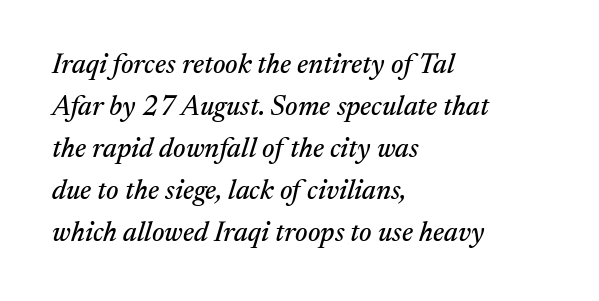
The image shows 28 px serif type, italic (leaning right); set left-aligned, normal line spacing (1.5x), normal letter spacing, not underlined; medium stroke contrast and a medium x-height.
